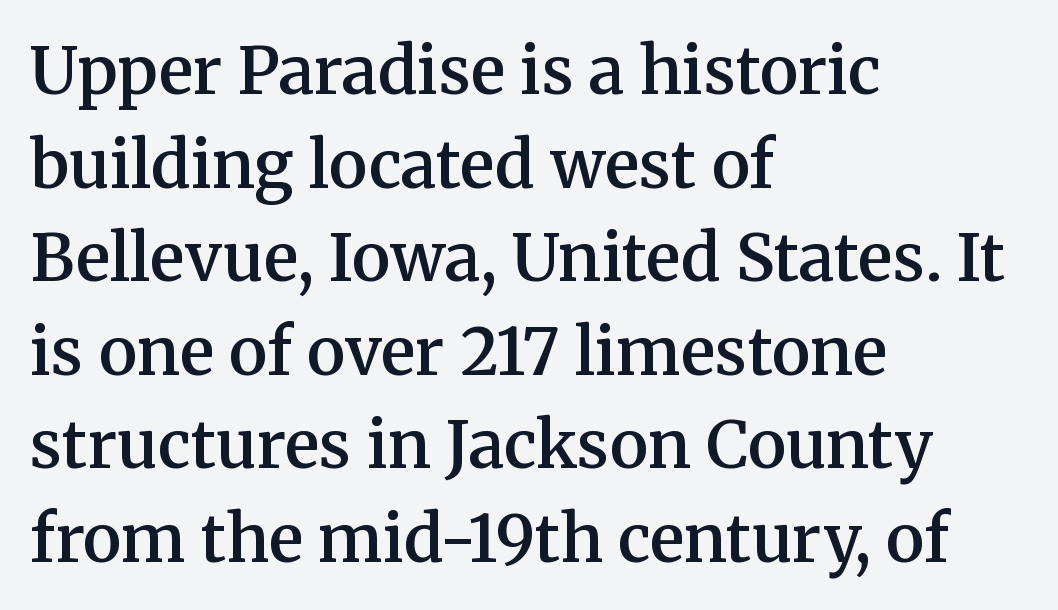
{"serif": "yes", "italic": "no", "bold": "semi", "weight": "semibold", "width": "normal", "stroke_contrast": "medium", "x_height": "medium", "monospaced": "no", "underline": "no", "align": "left", "line_spacing": "normal", "line_spacing_ratio": 1.44, "letter_spacing": "normal", "letter_spacing_em": 0.0, "glyph_px": 65}
